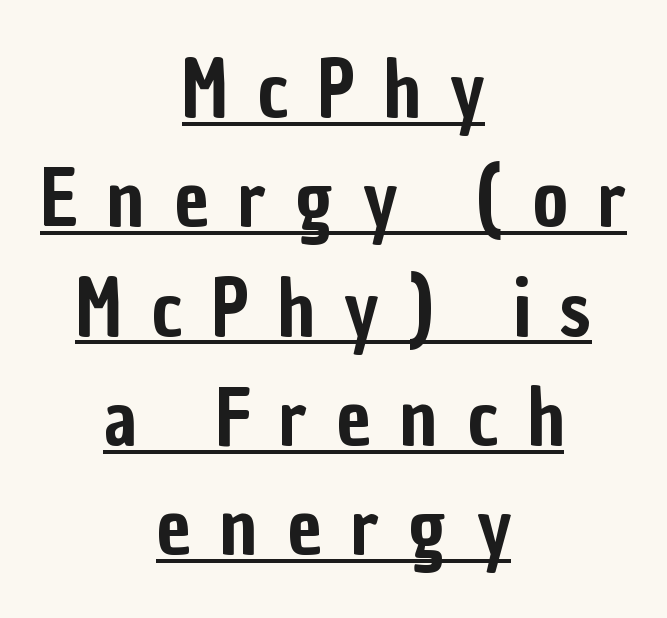
The image shows 77 px condensed sans-serif type, upright; set centered, normal line spacing (1.42x), unusually wide letter spacing (+0.38 em), underlined; low stroke contrast and a medium x-height.
